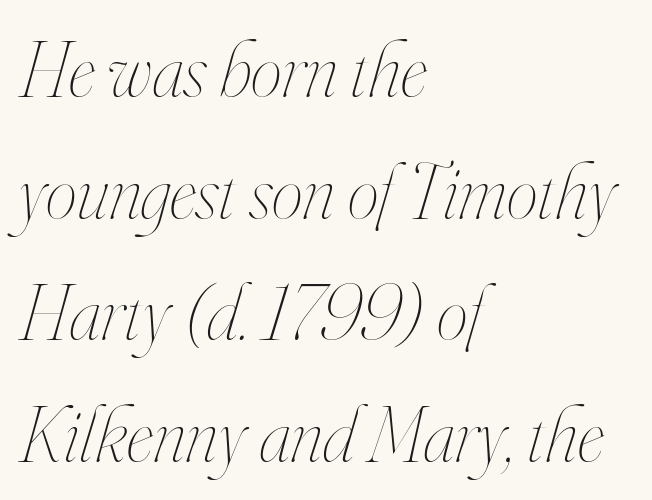
Q: Is the text bold? A: No.
Q: Is the text italic (slanted)? A: Yes, it leans right by about 16 degrees.
Q: Is the text underlined? A: No.
Q: How is the paragraph aligned? A: Left-aligned.
Q: Is the spacing between letters normal or unusually wide? A: Normal.
Q: Is the spacing between lines tight, normal or loose? A: Normal.
Q: Width (condensed, normal, or wide)? A: Condensed.
Q: Stroke contrast? A: High.
Q: x-height? A: Small.
Q: Monospaced? A: No.
